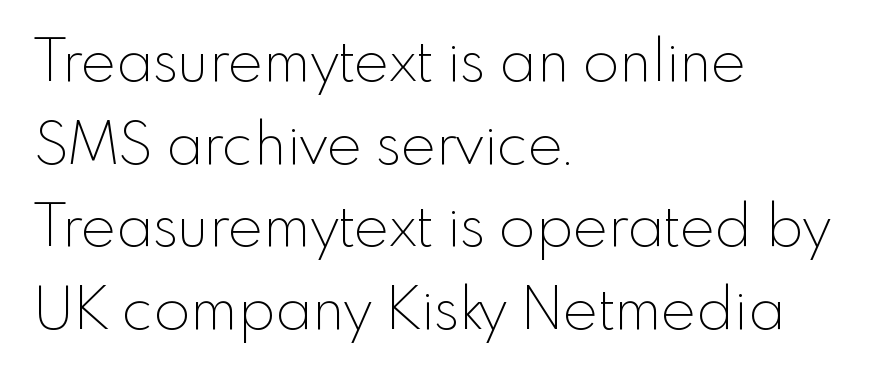
{"serif": "no", "italic": "no", "bold": "no", "weight": "thin", "width": "normal", "x_height": "small", "monospaced": "no", "underline": "no", "align": "left", "line_spacing": "normal", "line_spacing_ratio": 1.4, "letter_spacing": "normal", "letter_spacing_em": 0.0, "glyph_px": 59}
